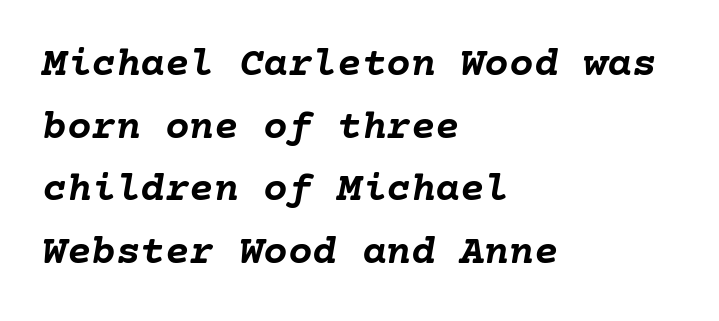
Nobody touched the tracking dial on this one. Check under the words: just untouched page. Slanted lettering throughout. The lines are quadded left. This sample keeps an unexceptional amount of space between lines. The letters are bold, with thick, heavy strokes.
